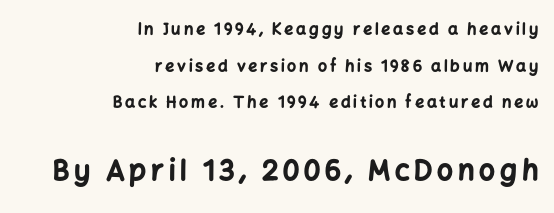
Q: Is the text bold? A: Yes.
Q: Is the text italic (slanted)? A: No, it is upright.
Q: Is the typeface a serif or a sans-serif typeface? A: Sans-serif.
Q: Is the text underlined? A: No.
Q: How is the paragraph aligned? A: Right-aligned.
Q: Is the spacing between lines tight, normal or loose? A: Loose.
Q: Which block of text is set in a larger size, the first (top) or the second (bottom)? A: The second (bottom) one.
Q: Width (condensed, normal, or wide)? A: Normal.
Q: Stroke contrast? A: Low.
Q: x-height? A: Medium.
Q: Monospaced? A: No.
